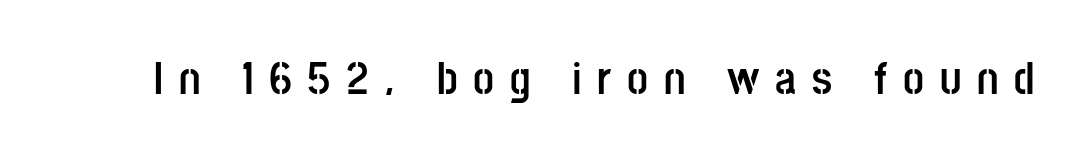
Q: Is the text bold? A: Yes.
Q: Is the text italic (slanted)? A: No, it is upright.
Q: Is the typeface a serif or a sans-serif typeface? A: Sans-serif.
Q: Is the text underlined? A: No.
Q: Is the spacing between letters normal or unusually wide? A: Unusually wide.
Q: Width (condensed, normal, or wide)? A: Condensed.
Q: Stroke contrast? A: Low.
Q: x-height? A: Large.
Q: Monospaced? A: No.
